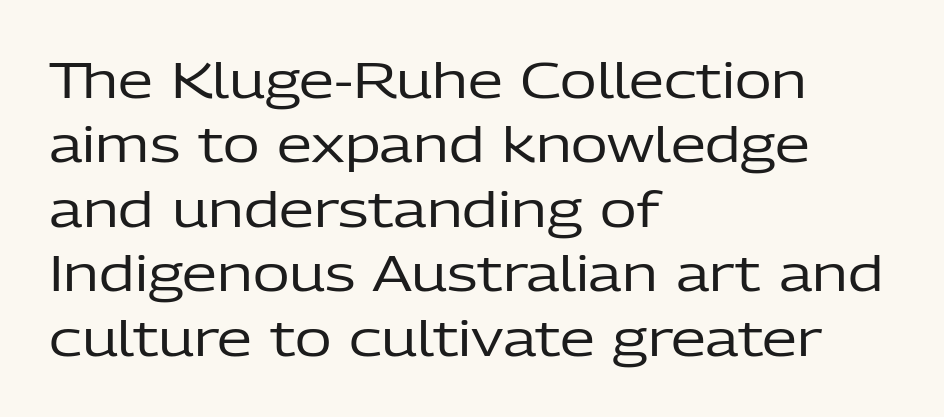
{"serif": "no", "italic": "no", "bold": "no", "weight": "regular", "width": "normal", "stroke_contrast": "low", "x_height": "medium", "monospaced": "no", "underline": "no", "align": "left", "line_spacing": "normal", "line_spacing_ratio": 1.29, "letter_spacing": "normal", "letter_spacing_em": 0.0, "glyph_px": 50}
